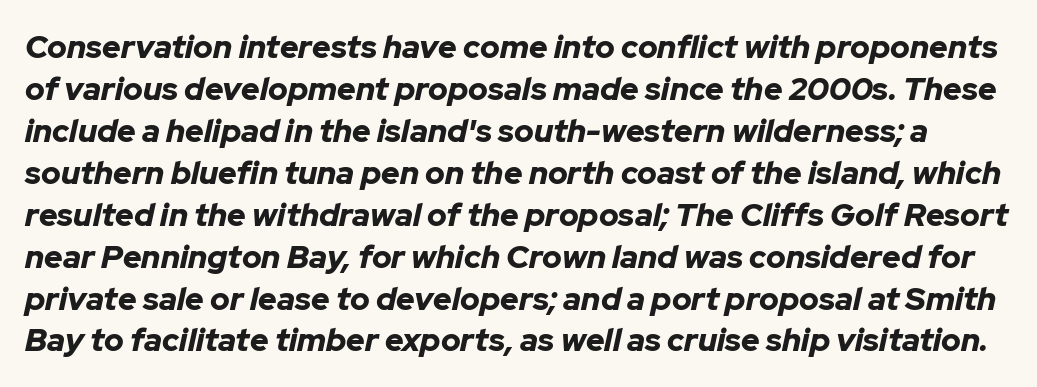
{"italic": "yes", "lean": "right", "slant_degrees": 12, "bold": "yes", "weight": "bold", "width": "normal", "stroke_contrast": "low", "x_height": "medium", "monospaced": "no", "underline": "no", "line_spacing": "normal", "line_spacing_ratio": 1.31, "letter_spacing": "normal", "letter_spacing_em": 0.0, "glyph_px": 32}
